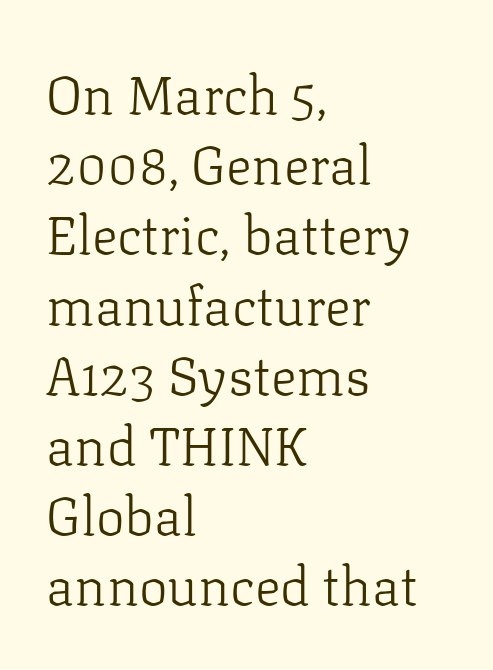
Q: Is the text bold? A: No.
Q: Is the text italic (slanted)? A: No, it is upright.
Q: Is the typeface a serif or a sans-serif typeface? A: Serif.
Q: Is the text underlined? A: No.
Q: How is the paragraph aligned? A: Left-aligned.
Q: Is the spacing between letters normal or unusually wide? A: Normal.
Q: Is the spacing between lines tight, normal or loose? A: Normal.
Q: Width (condensed, normal, or wide)? A: Normal.
Q: Stroke contrast? A: Low.
Q: x-height? A: Medium.
Q: Monospaced? A: No.
